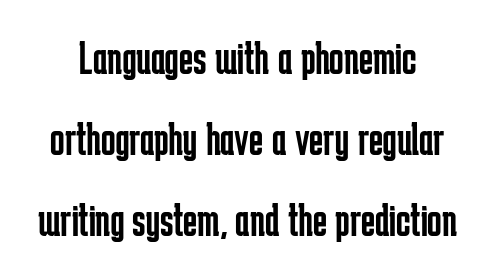
{"serif": "no", "italic": "no", "bold": "no", "weight": "regular", "width": "condensed", "stroke_contrast": "low", "x_height": "medium", "monospaced": "no", "underline": "no", "line_spacing": "normal", "line_spacing_ratio": 1.69, "letter_spacing": "normal", "letter_spacing_em": 0.0, "glyph_px": 48}
